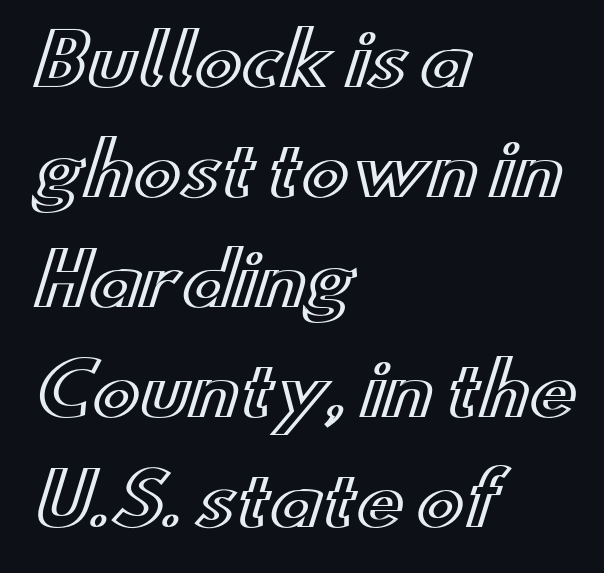
Q: Is the text italic (slanted)? A: Yes.
Q: Is the text underlined? A: No.
Q: How is the paragraph aligned? A: Left-aligned.
Q: Is the spacing between letters normal or unusually wide? A: Normal.
Q: Is the spacing between lines tight, normal or loose? A: Normal.
Q: Width (condensed, normal, or wide)? A: Wide.
Q: x-height? A: Small.
Q: Monospaced? A: No.
